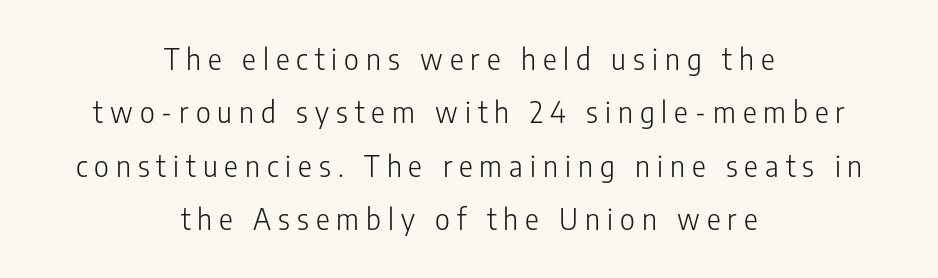
The glyphs in this specimen are sans serif. Display-style spreading of the glyphs; the letterfit is very open. Has an underline been added? It has not. The face used here is proportionally spaced, like ordinary book or web type. Stroke mass is kept to a normal reading level or below. The setting favours the middle, as headings and verse often do.
